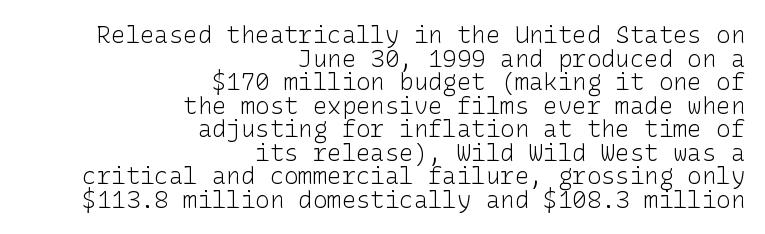
The image shows 24 px text type, upright; set right-aligned, tight line spacing (0.98x), normal letter spacing, not underlined.
